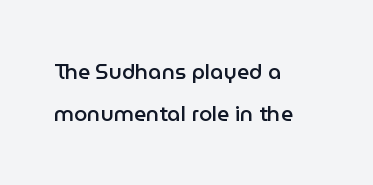
The image shows 21 px text type, upright; set left-aligned, loose line spacing (1.99x), normal letter spacing, not underlined.
